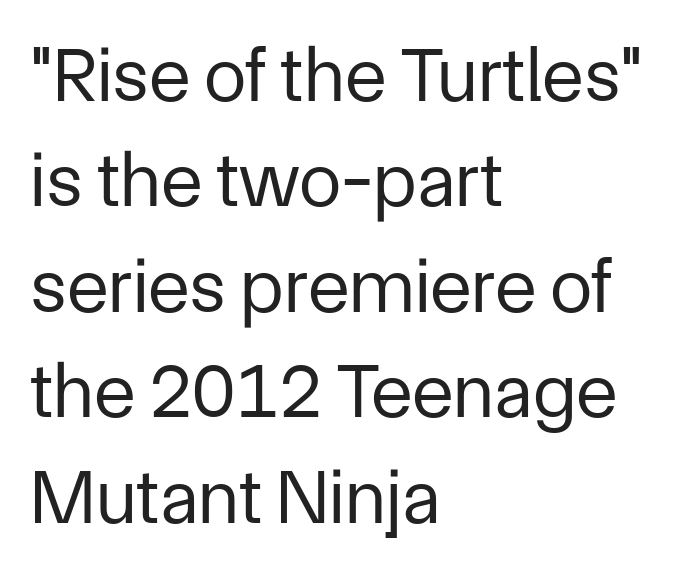
Q: Is the text bold? A: No.
Q: Is the text italic (slanted)? A: No, it is upright.
Q: Is the typeface a serif or a sans-serif typeface? A: Sans-serif.
Q: Is the text underlined? A: No.
Q: How is the paragraph aligned? A: Left-aligned.
Q: Is the spacing between letters normal or unusually wide? A: Normal.
Q: Is the spacing between lines tight, normal or loose? A: Normal.
Q: Width (condensed, normal, or wide)? A: Normal.
Q: Stroke contrast? A: Low.
Q: x-height? A: Medium.
Q: Monospaced? A: No.
